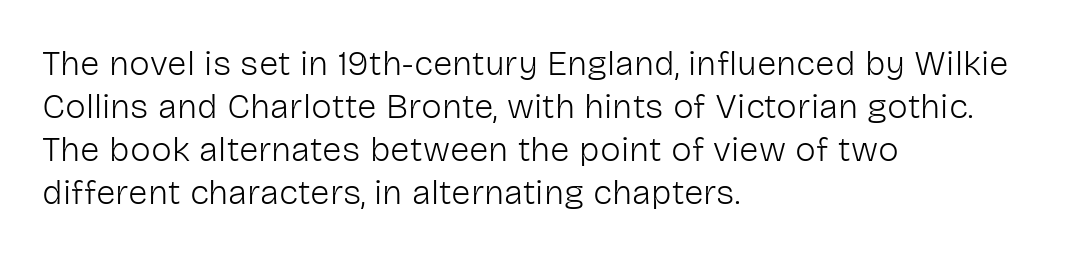
Q: Is the text bold? A: No.
Q: Is the text italic (slanted)? A: No, it is upright.
Q: Is the typeface a serif or a sans-serif typeface? A: Sans-serif.
Q: Is the text underlined? A: No.
Q: How is the paragraph aligned? A: Left-aligned.
Q: Is the spacing between letters normal or unusually wide? A: Normal.
Q: Width (condensed, normal, or wide)? A: Normal.
Q: Stroke contrast? A: Low.
Q: x-height? A: Medium.
Q: Monospaced? A: No.
